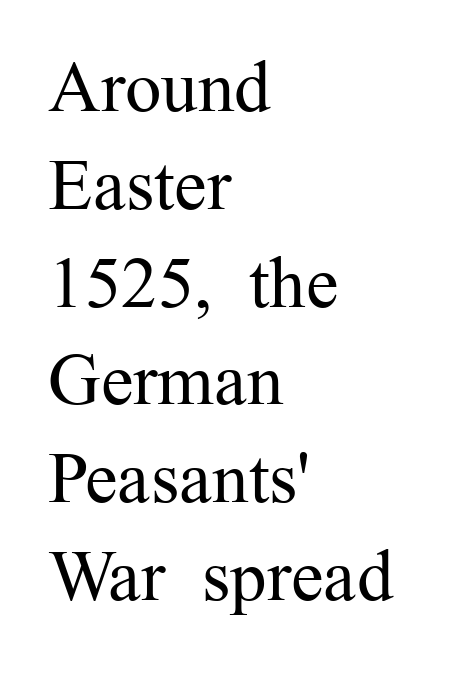
The face used here is proportionally spaced, like ordinary book or web type. The face used here is rendered with its standard letterfit. Descenders are the only things crossing below the line. Stroke thickness stays within the range of a standard reading face or lighter.
